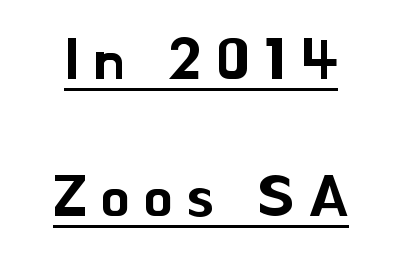
The image shows 57 px sans-serif type, upright; set loose line spacing (2.4x), unusually wide letter spacing (+0.26 em), underlined; low stroke contrast and a small x-height.
